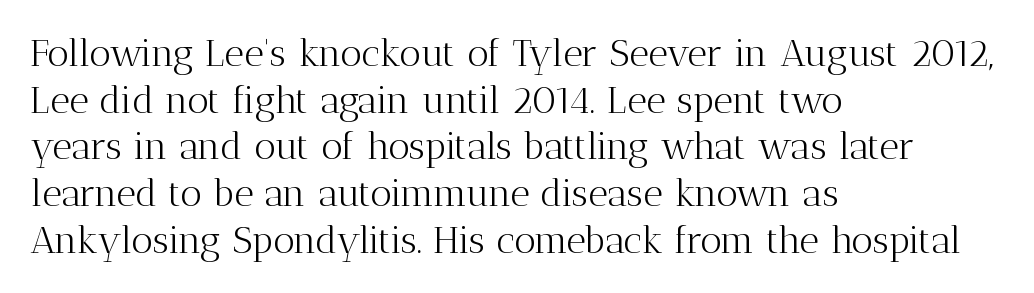
The image shows 38 px light serif type, upright; set left-aligned, line spacing 1.23x, normal letter spacing, not underlined; medium stroke contrast and a medium x-height.
